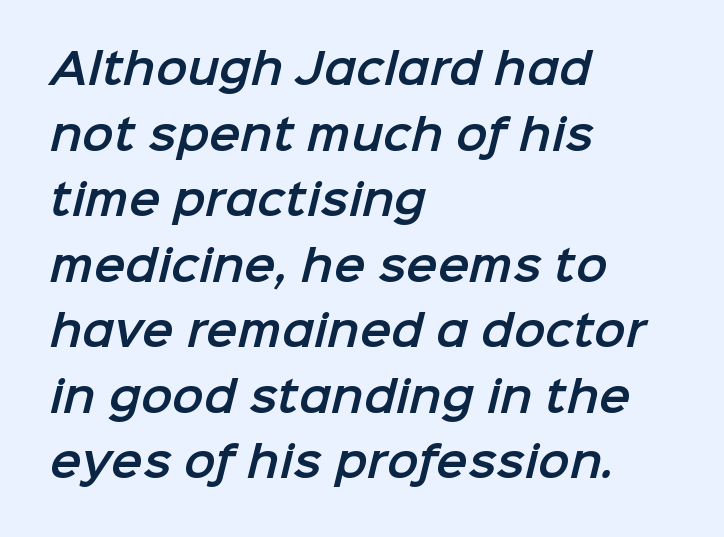
{"serif": "no", "width": "normal", "stroke_contrast": "low", "x_height": "medium", "monospaced": "no", "underline": "no", "align": "left", "line_spacing": "normal", "line_spacing_ratio": 1.56, "letter_spacing": "normal", "letter_spacing_em": 0.0, "glyph_px": 42}
